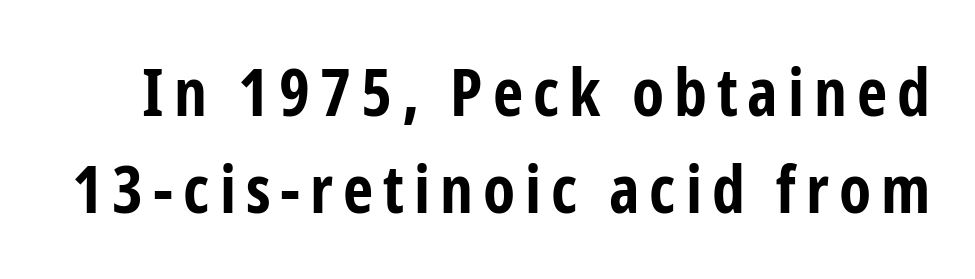
The image shows 66 px bold, condensed sans-serif type, upright; set normal line spacing (1.47x), not underlined; low stroke contrast and a medium x-height.
